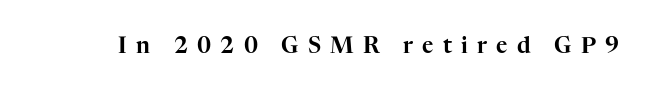
Q: Is the text italic (slanted)? A: No, it is upright.
Q: Is the text underlined? A: No.
Q: Is the spacing between letters normal or unusually wide? A: Unusually wide.
